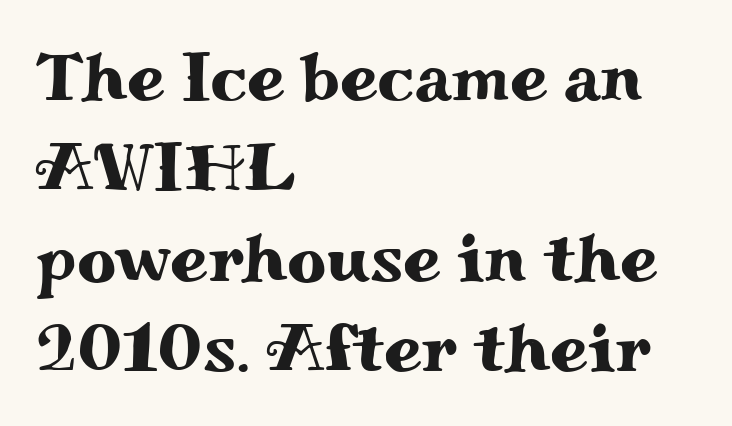
The image shows 68 px wide serif type, upright; set left-aligned, normal line spacing (1.33x), normal letter spacing, not underlined; medium stroke contrast and a small x-height.
